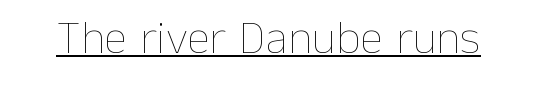
The image shows 47 px thin type, upright; set normal letter spacing, underlined; low stroke contrast and a medium x-height.
